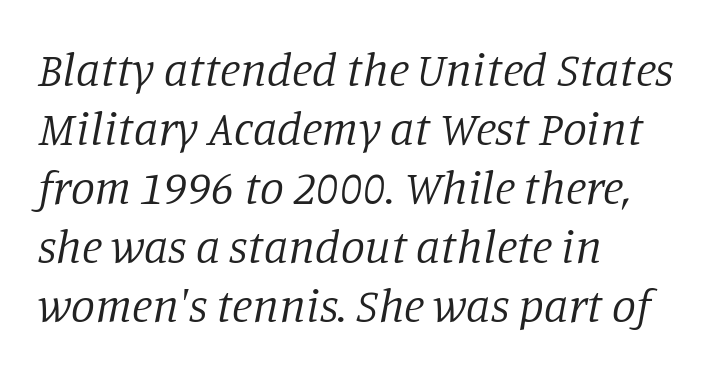
The image shows 48 px regular-weight serif type, italic (leaning right); set left-aligned, line spacing 1.23x, normal letter spacing, not underlined; low stroke contrast and a large x-height.
